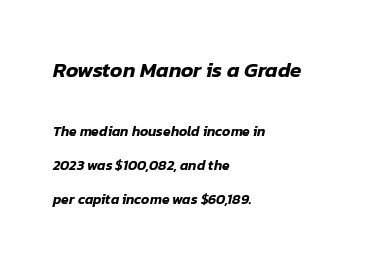
The image shows 21 px text type, italic (leaning right); set left-aligned, loose line spacing (2.41x), normal letter spacing, not underlined; the first (top) block is 1.5x larger.
